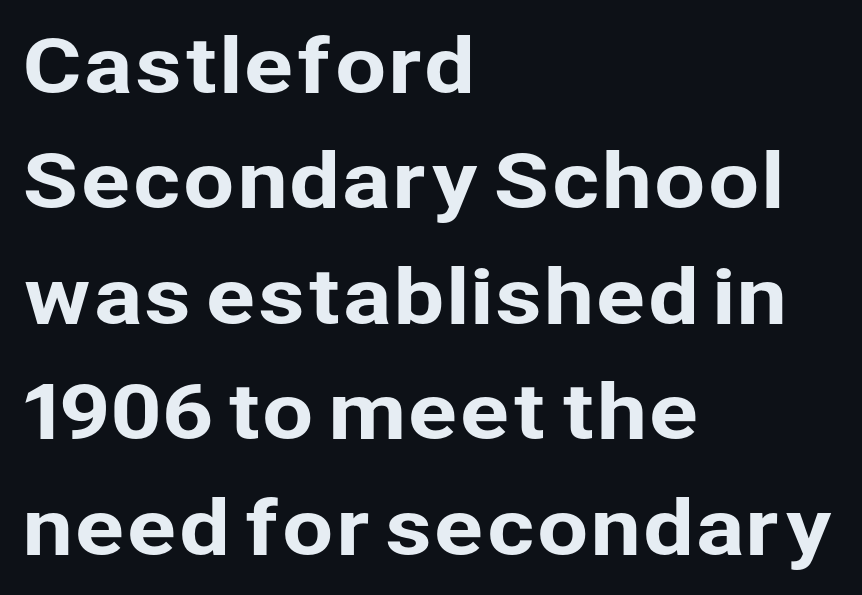
The image shows 75 px sans-serif type, upright; set left-aligned, normal line spacing (1.54x), normal letter spacing, not underlined; low stroke contrast and a medium x-height.
